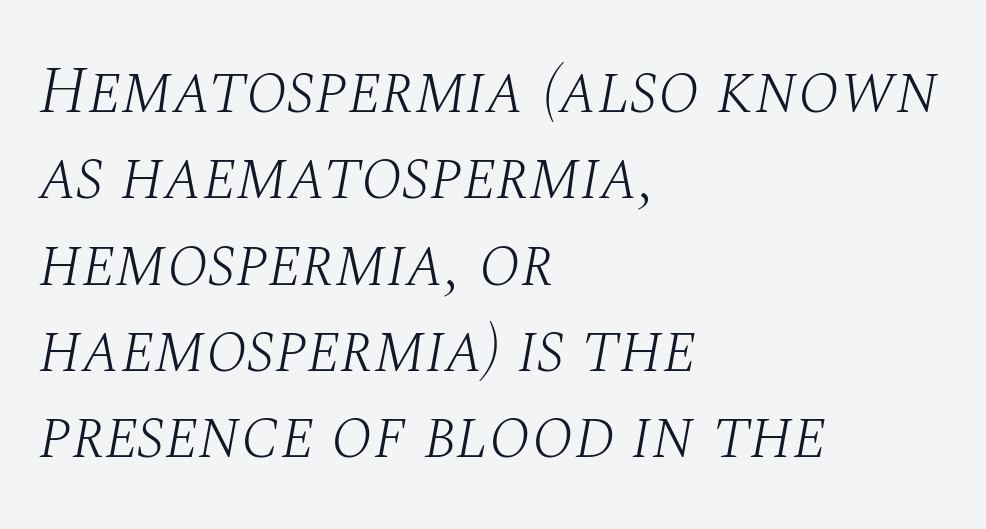
Q: Is the text bold? A: No.
Q: Is the text italic (slanted)? A: Yes, it leans right by about 10 degrees.
Q: Is the typeface a serif or a sans-serif typeface? A: Serif.
Q: Is the text underlined? A: No.
Q: How is the paragraph aligned? A: Left-aligned.
Q: Is the spacing between letters normal or unusually wide? A: Normal.
Q: Is the spacing between lines tight, normal or loose? A: Normal.
Q: Width (condensed, normal, or wide)? A: Normal.
Q: Stroke contrast? A: Medium.
Q: x-height? A: Large.
Q: Monospaced? A: No.
